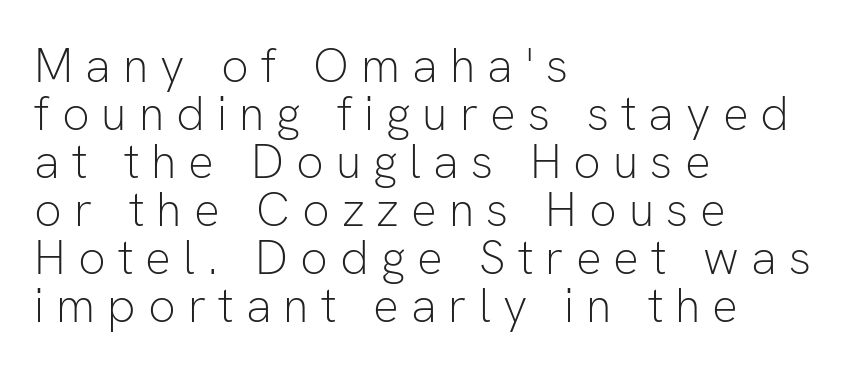
Q: Is the text bold? A: No.
Q: Is the text italic (slanted)? A: No, it is upright.
Q: Is the typeface a serif or a sans-serif typeface? A: Sans-serif.
Q: Is the text underlined? A: No.
Q: How is the paragraph aligned? A: Left-aligned.
Q: Is the spacing between letters normal or unusually wide? A: Unusually wide.
Q: Is the spacing between lines tight, normal or loose? A: Tight.
Q: Width (condensed, normal, or wide)? A: Normal.
Q: Stroke contrast? A: Low.
Q: x-height? A: Medium.
Q: Monospaced? A: No.
